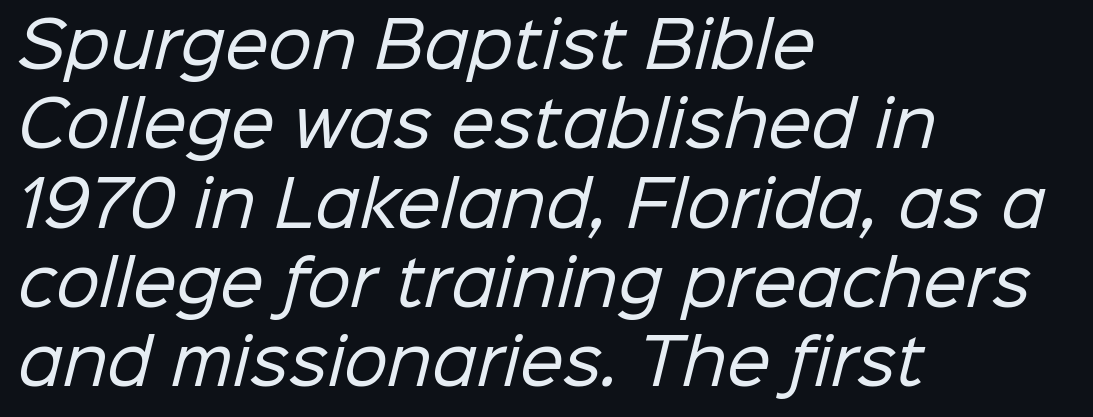
The image shows 62 px regular-weight sans-serif type; set left-aligned, normal line spacing (1.28x), normal letter spacing, not underlined; low stroke contrast and a medium x-height.
